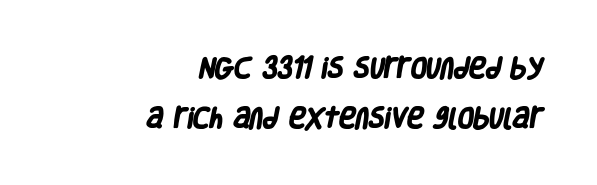
{"bold": "yes", "underline": "no", "align": "right", "line_spacing": "loose", "line_spacing_ratio": 2.19, "letter_spacing": "normal", "letter_spacing_em": 0.0, "glyph_px": 23}
